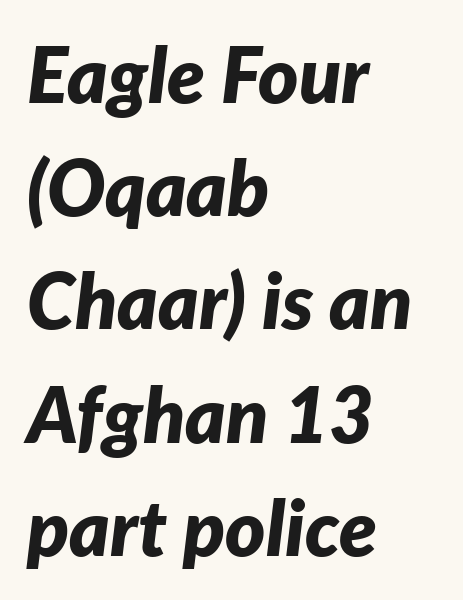
Q: Is the text bold? A: Yes.
Q: Is the text italic (slanted)? A: Yes, it leans right by about 7 degrees.
Q: Is the text underlined? A: No.
Q: How is the paragraph aligned? A: Left-aligned.
Q: Is the spacing between letters normal or unusually wide? A: Normal.
Q: Is the spacing between lines tight, normal or loose? A: Normal.
Q: Width (condensed, normal, or wide)? A: Normal.
Q: Stroke contrast? A: Low.
Q: x-height? A: Medium.
Q: Monospaced? A: No.
